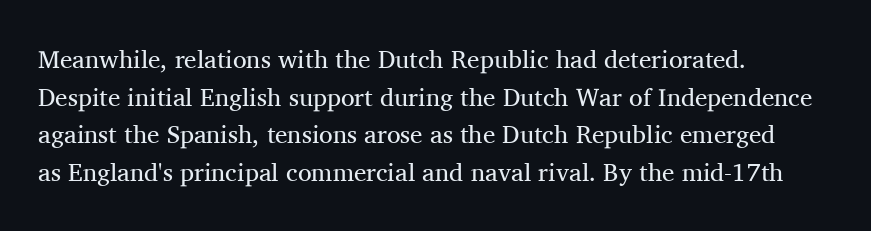
The face used here is rendered with its standard letterfit. Just letters on the line, the space beneath them empty. Caption: face not bold, strokes unweighted. Line spacing here is normal.
